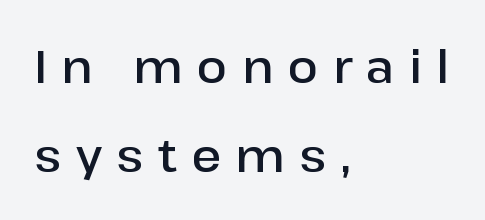
In CSS terms this would be text-align: left. The letters carry no serifs — their stems end cleanly without finishing strokes. The type is letterspaced generously, with wide tracking. Upright lettering throughout. Notice the wide empty band between every row — that's loose leading.
